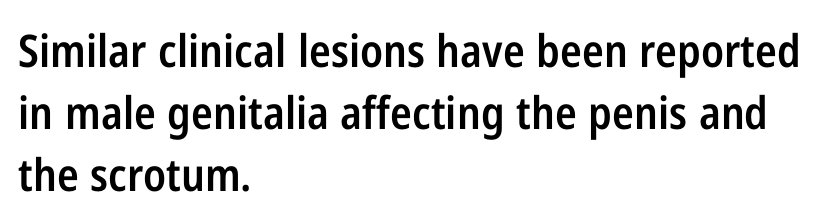
Q: Is the text bold? A: Semi-bold.
Q: Is the text italic (slanted)? A: No, it is upright.
Q: Is the typeface a serif or a sans-serif typeface? A: Sans-serif.
Q: Is the text underlined? A: No.
Q: How is the paragraph aligned? A: Left-aligned.
Q: Is the spacing between letters normal or unusually wide? A: Normal.
Q: Is the spacing between lines tight, normal or loose? A: Normal.
Q: Width (condensed, normal, or wide)? A: Condensed.
Q: Stroke contrast? A: Low.
Q: x-height? A: Medium.
Q: Monospaced? A: No.
